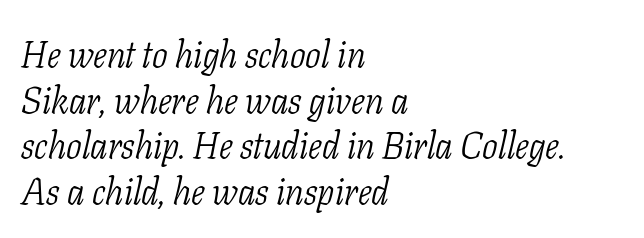
Stroke terminals: seriffed. The paragraph shown leans on its left margin. Any mark beneath the type? The region is blank. The face used here has a pronounced slope to its letters. Note the varied advance widths — an 'i' is clearly narrower than an 'm'.
